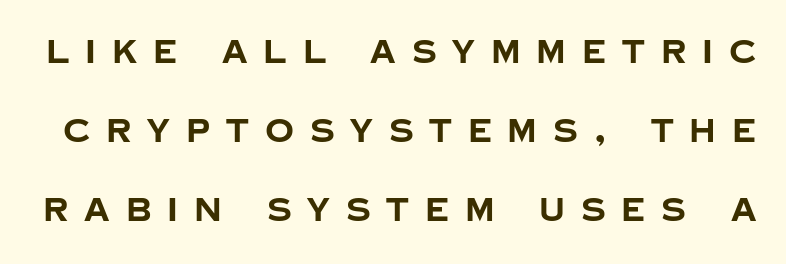
Q: Is the text bold? A: Yes.
Q: Is the text italic (slanted)? A: No, it is upright.
Q: Is the typeface a serif or a sans-serif typeface? A: Sans-serif.
Q: Is the text underlined? A: No.
Q: Is the spacing between letters normal or unusually wide? A: Unusually wide.
Q: Is the spacing between lines tight, normal or loose? A: Loose.
Q: Width (condensed, normal, or wide)? A: Normal.
Q: Stroke contrast? A: Low.
Q: x-height? A: Large.
Q: Monospaced? A: No.
